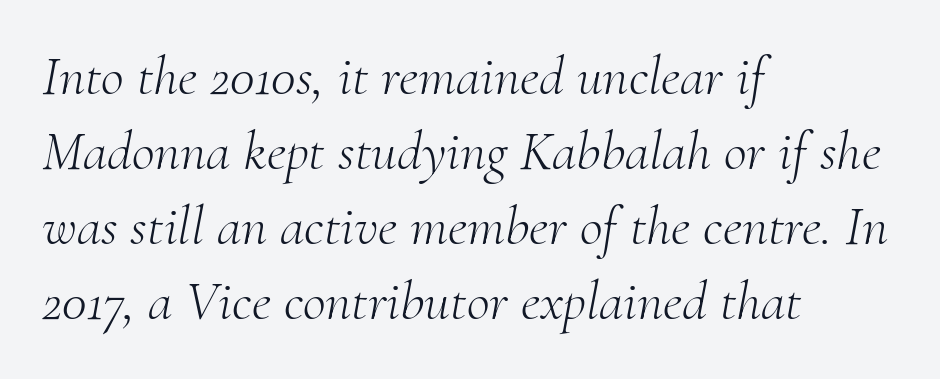
The image shows 56 px light serif type, italic (leaning right); set left-aligned, normal line spacing (1.34x), normal letter spacing, not underlined; medium stroke contrast and a small x-height.
